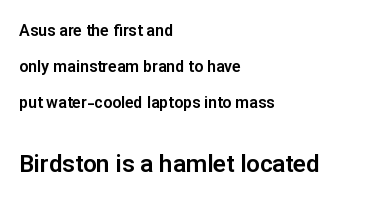
The image shows 24 px text type, upright; set left-aligned, loose line spacing (2.26x), normal letter spacing, not underlined; the second (bottom) block is 1.5x larger.
